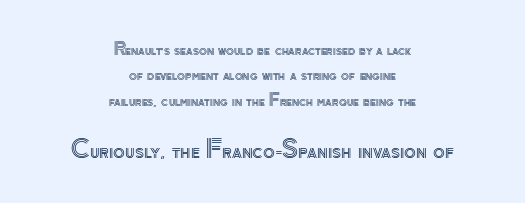
This block has exactly the height ordinary leading produces. Is the letter spacing exaggerated? No — it looks like the ordinary default. This sample is center-justified, so both line endings float freely. Glance below the letters and you will spot only blank space. Style check: upright.
